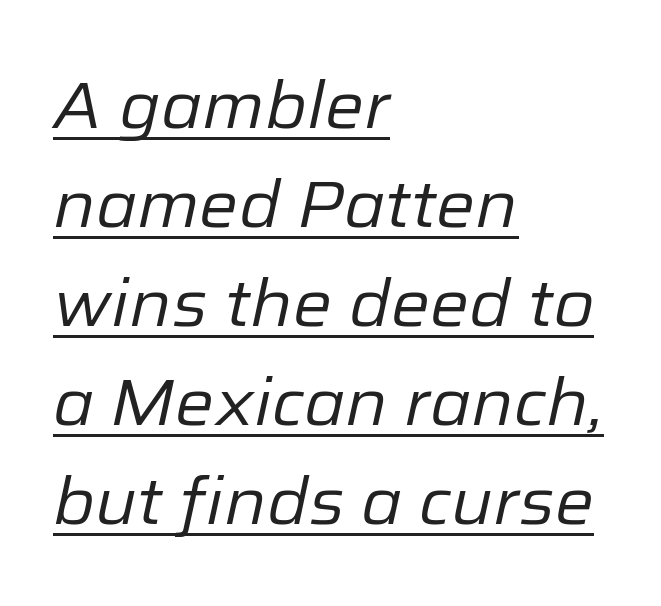
Q: Is the text bold? A: No.
Q: Is the text italic (slanted)? A: Yes, it leans right by about 12 degrees.
Q: Is the text underlined? A: Yes.
Q: How is the paragraph aligned? A: Left-aligned.
Q: Is the spacing between letters normal or unusually wide? A: Normal.
Q: Is the spacing between lines tight, normal or loose? A: Normal.
Q: Width (condensed, normal, or wide)? A: Normal.
Q: Stroke contrast? A: Low.
Q: x-height? A: Medium.
Q: Monospaced? A: No.
